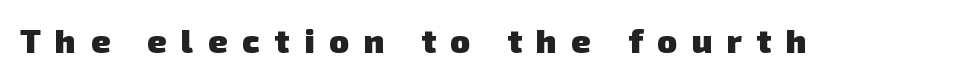
The image shows 33 px heavy sans-serif type; set unusually wide letter spacing (+0.45 em), not underlined; low stroke contrast and a medium x-height.
